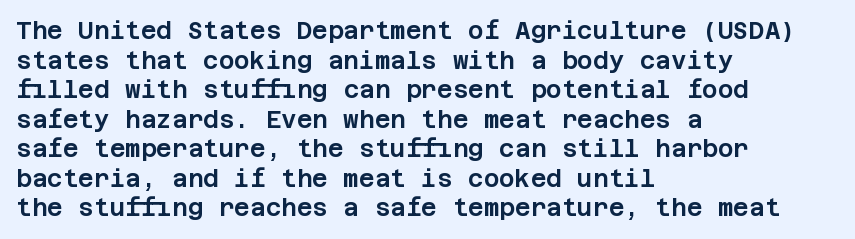
Q: Is the text italic (slanted)? A: No, it is upright.
Q: Is the text underlined? A: No.
Q: How is the paragraph aligned? A: Left-aligned.
Q: Is the spacing between letters normal or unusually wide? A: Normal.
